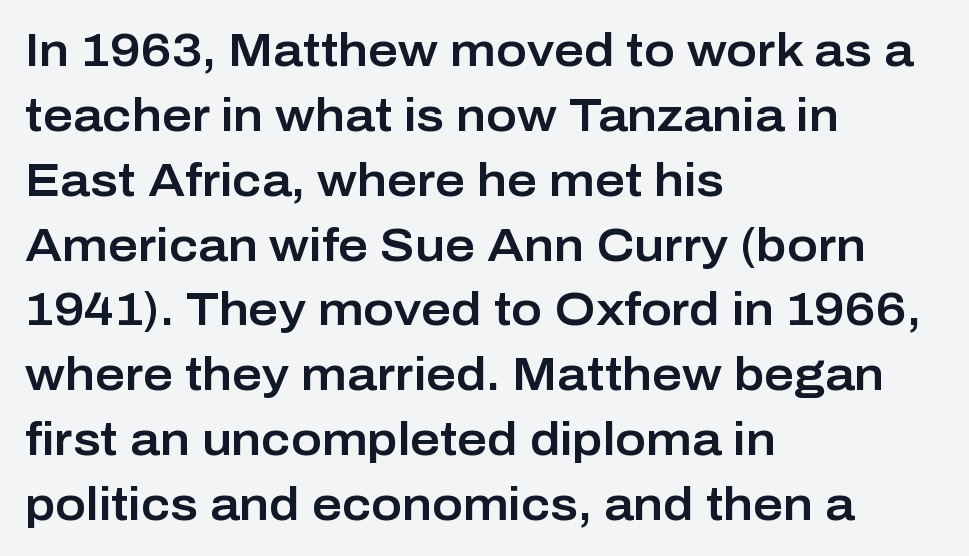
The image shows 46 px sans-serif type, upright; set left-aligned, normal line spacing (1.41x), normal letter spacing, not underlined; low stroke contrast and a medium x-height.
